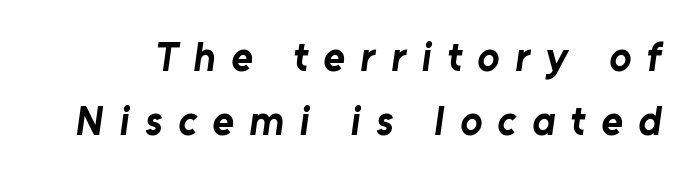
The face used here is a sans, in the tradition of grotesques and geometrics. On the weight axis this lands at bold, roughly 700. Leading matches the norm, producing a regular column. Looks like regular typesetting: each glyph gets only the width it needs. Letter spacing: wide. Anything drawn beneath the words? Only blank space.
